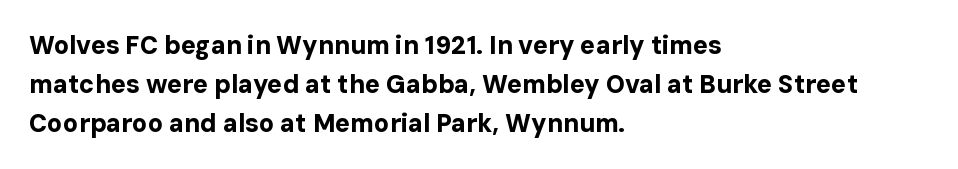
The image shows 25 px bold type, upright; set left-aligned, normal line spacing (1.56x), normal letter spacing, not underlined.
